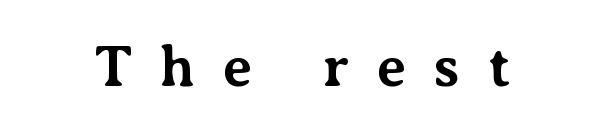
Q: Is the text bold? A: Yes.
Q: Is the text italic (slanted)? A: No, it is upright.
Q: Is the typeface a serif or a sans-serif typeface? A: Serif.
Q: Is the text underlined? A: No.
Q: Is the spacing between letters normal or unusually wide? A: Unusually wide.
Q: Width (condensed, normal, or wide)? A: Normal.
Q: Stroke contrast? A: Medium.
Q: x-height? A: Medium.
Q: Monospaced? A: No.
